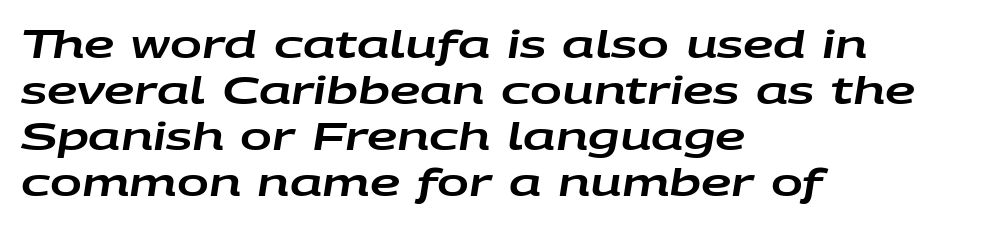
The image shows 38 px wide type, italic (leaning right); set left-aligned, line spacing 1.21x, normal letter spacing, not underlined; low stroke contrast and a large x-height.
